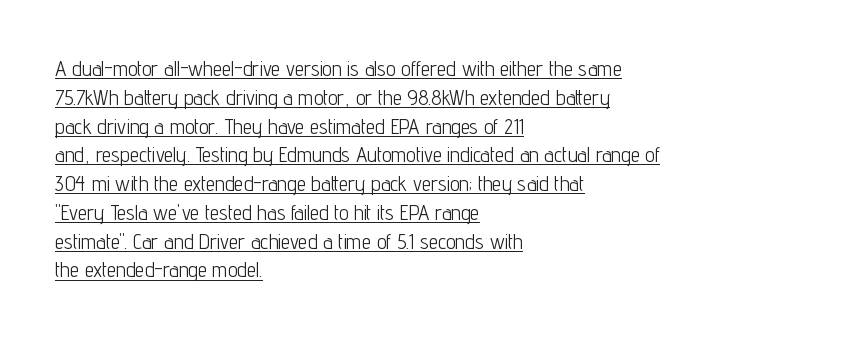
{"italic": "no", "bold": "no", "underline": "yes", "align": "left", "line_spacing": "normal", "line_spacing_ratio": 1.37, "letter_spacing": "normal", "letter_spacing_em": 0.0, "glyph_px": 21}
